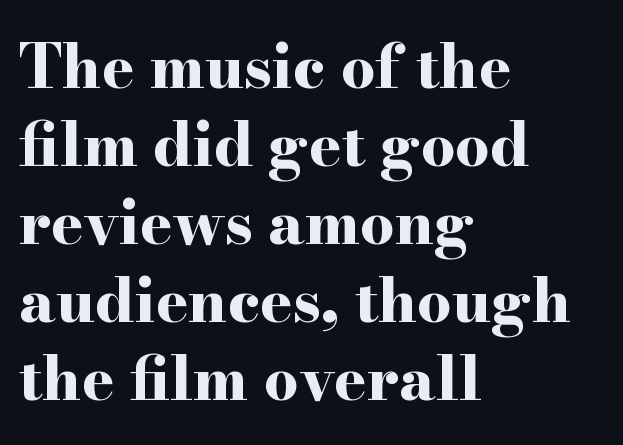
Caption: multi-line text, flush left, ragged right. The face used here is proportionally spaced, like ordinary book or web type. Check the space under the baseline: it is left empty. What stands out about the letter spacing? Nothing — it is the standard amount. Classification — serif. This is heavy type, rendered in bold.
